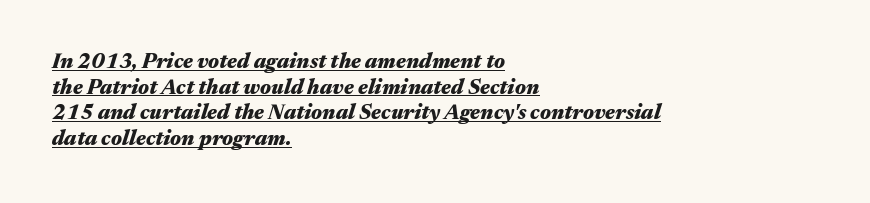
{"italic": "yes", "lean": "right", "slant_degrees": 17, "bold": "yes", "underline": "yes", "align": "left", "line_spacing_ratio": 1.22, "letter_spacing": "normal", "letter_spacing_em": 0.0, "glyph_px": 21}
